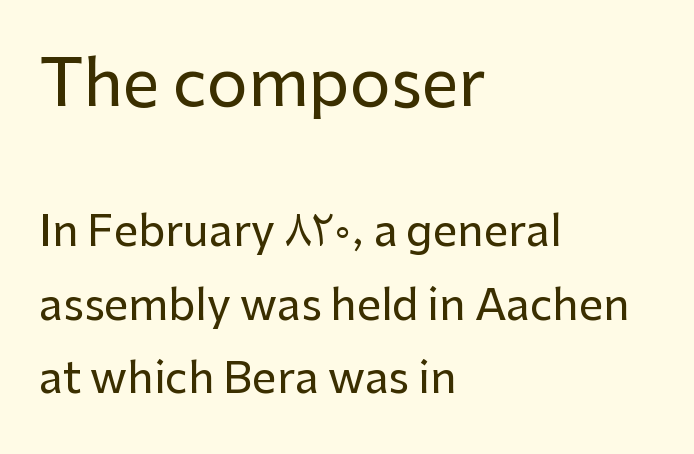
{"serif": "no", "italic": "no", "width": "normal", "stroke_contrast": "low", "x_height": "medium", "monospaced": "no", "underline": "no", "align": "left", "line_spacing": "normal", "line_spacing_ratio": 1.7, "letter_spacing": "normal", "letter_spacing_em": 0.0, "larger_block": "first", "size_ratio": 1.51, "glyph_px": 65}
